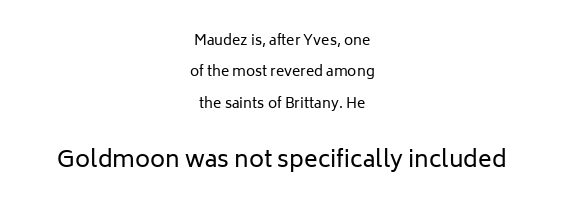
Q: Is the text bold? A: No.
Q: Is the text italic (slanted)? A: No, it is upright.
Q: Is the text underlined? A: No.
Q: How is the paragraph aligned? A: Centered.
Q: Is the spacing between letters normal or unusually wide? A: Normal.
Q: Is the spacing between lines tight, normal or loose? A: Loose.
Q: Which block of text is set in a larger size, the first (top) or the second (bottom)? A: The second (bottom) one.
